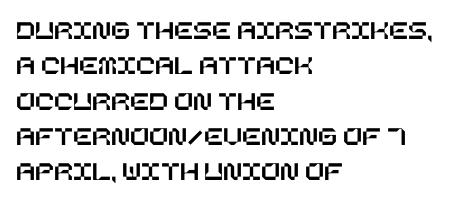
Q: Is the text italic (slanted)? A: No, it is upright.
Q: Is the text underlined? A: No.
Q: How is the paragraph aligned? A: Left-aligned.
Q: Is the spacing between letters normal or unusually wide? A: Normal.
Q: Is the spacing between lines tight, normal or loose? A: Normal.
Q: Width (condensed, normal, or wide)? A: Normal.
Q: Stroke contrast? A: Low.
Q: x-height? A: Large.
